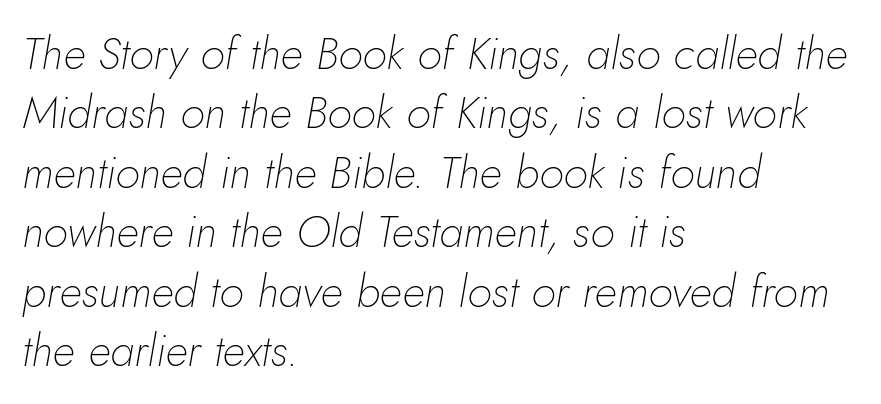
{"italic": "yes", "lean": "right", "slant_degrees": 10, "bold": "no", "weight": "thin", "width": "normal", "stroke_contrast": "low", "x_height": "small", "monospaced": "no", "underline": "no", "align": "left", "line_spacing": "normal", "line_spacing_ratio": 1.32, "letter_spacing": "normal", "letter_spacing_em": 0.0, "glyph_px": 45}
